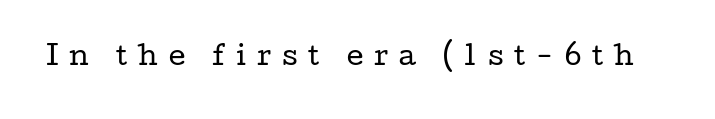
The rendering inserts visible extra space after every character. The characters are drawn with everyday or finer stroke widths. The type sits square on the baseline with zero lean. Anything drawn beneath the words? Only blank space.
